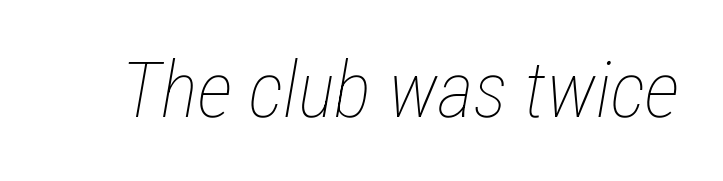
{"italic": "yes", "lean": "right", "slant_degrees": 12, "bold": "no", "weight": "thin", "width": "condensed", "stroke_contrast": "low", "x_height": "medium", "monospaced": "no", "underline": "no", "letter_spacing": "normal", "letter_spacing_em": 0.0, "glyph_px": 78}
